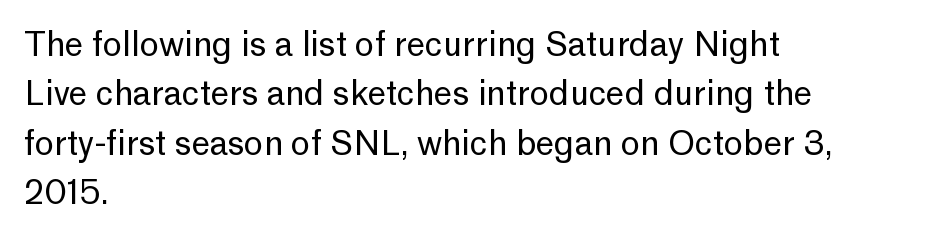
Q: Is the text bold? A: No.
Q: Is the text italic (slanted)? A: No, it is upright.
Q: Is the typeface a serif or a sans-serif typeface? A: Sans-serif.
Q: Is the text underlined? A: No.
Q: How is the paragraph aligned? A: Left-aligned.
Q: Is the spacing between letters normal or unusually wide? A: Normal.
Q: Is the spacing between lines tight, normal or loose? A: Normal.
Q: Width (condensed, normal, or wide)? A: Normal.
Q: Stroke contrast? A: Low.
Q: x-height? A: Medium.
Q: Monospaced? A: No.
